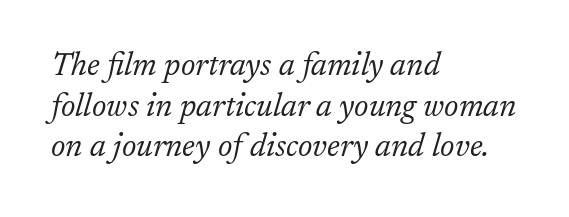
Q: Is the text bold? A: No.
Q: Is the text italic (slanted)? A: Yes, it leans right by about 17 degrees.
Q: Is the typeface a serif or a sans-serif typeface? A: Serif.
Q: Is the text underlined? A: No.
Q: How is the paragraph aligned? A: Left-aligned.
Q: Is the spacing between letters normal or unusually wide? A: Normal.
Q: Is the spacing between lines tight, normal or loose? A: Normal.
Q: Width (condensed, normal, or wide)? A: Normal.
Q: Stroke contrast? A: Low.
Q: x-height? A: Medium.
Q: Monospaced? A: No.
